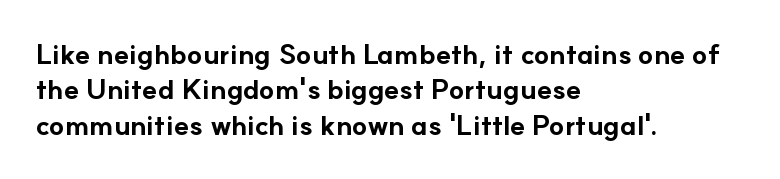
{"serif": "no", "italic": "no", "bold": "yes", "weight": "bold", "width": "normal", "stroke_contrast": "low", "x_height": "small", "monospaced": "no", "underline": "no", "align": "left", "line_spacing": "normal", "line_spacing_ratio": 1.26, "letter_spacing": "normal", "letter_spacing_em": 0.0, "glyph_px": 28}
